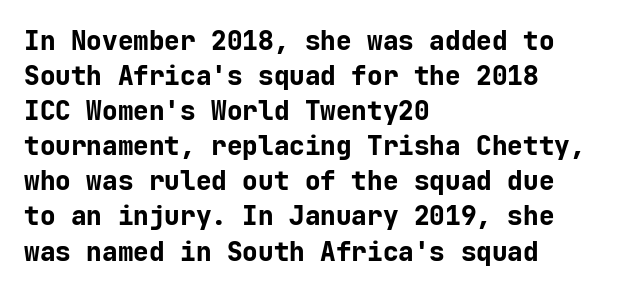
Spacing between characters is what you'd get straight out of the box. If you drew a line through each stem, it would be perfectly vertical. Which margin do the lines hug? The left one — the right edge is uneven. Leading: standard. Is the type bold? Yes — the strokes are clearly thick and heavy.
